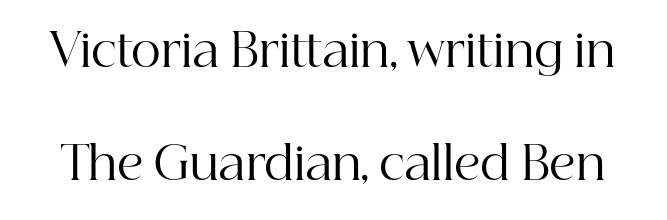
The image shows 46 px regular-weight serif type, upright; set loose line spacing (2.45x), normal letter spacing, not underlined; high stroke contrast and a medium x-height.
